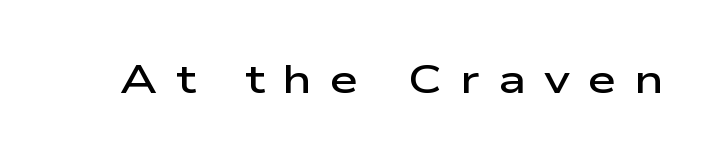
Q: Is the text bold? A: Semi-bold.
Q: Is the text italic (slanted)? A: No, it is upright.
Q: Is the typeface a serif or a sans-serif typeface? A: Sans-serif.
Q: Is the text underlined? A: No.
Q: Is the spacing between letters normal or unusually wide? A: Unusually wide.
Q: Width (condensed, normal, or wide)? A: Wide.
Q: Stroke contrast? A: Low.
Q: x-height? A: Medium.
Q: Monospaced? A: No.
